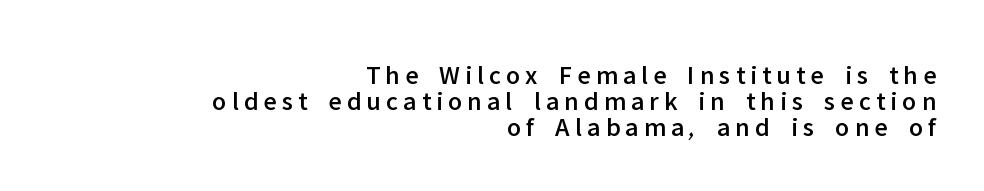
The image shows 27 px text type, upright; set right-aligned, tight line spacing (0.96x), not underlined.
